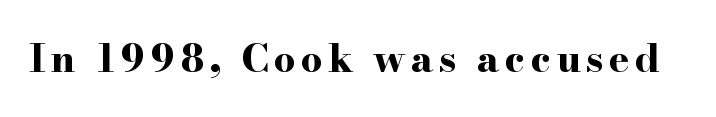
{"serif": "yes", "italic": "no", "bold": "yes", "weight": "bold", "width": "wide", "stroke_contrast": "high", "x_height": "small", "monospaced": "no", "underline": "no", "glyph_px": 38}
